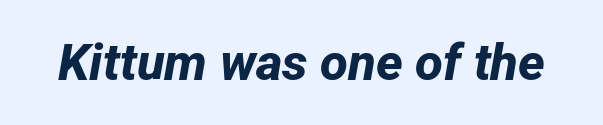
{"serif": "no", "bold": "yes", "weight": "bold", "width": "normal", "stroke_contrast": "low", "x_height": "medium", "monospaced": "no", "underline": "no", "letter_spacing": "normal", "letter_spacing_em": 0.0, "glyph_px": 51}
